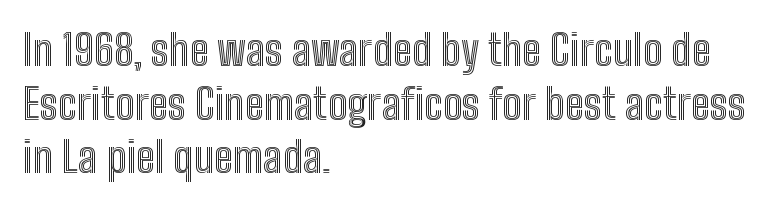
A typesetter would call this proportional, since set widths differ per character. In CSS terms this would be text-align: left. Line spacing here is normal. Underline: absent.
